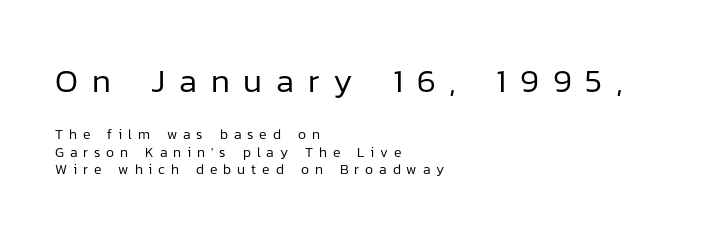
{"serif": "no", "italic": "no", "bold": "no", "weight": "regular", "width": "normal", "stroke_contrast": "low", "x_height": "medium", "monospaced": "no", "underline": "no", "align": "left", "line_spacing": "normal", "line_spacing_ratio": 1.26, "letter_spacing": "wide", "letter_spacing_em": 0.42, "larger_block": "first", "size_ratio": 2.36, "glyph_px": 33}
